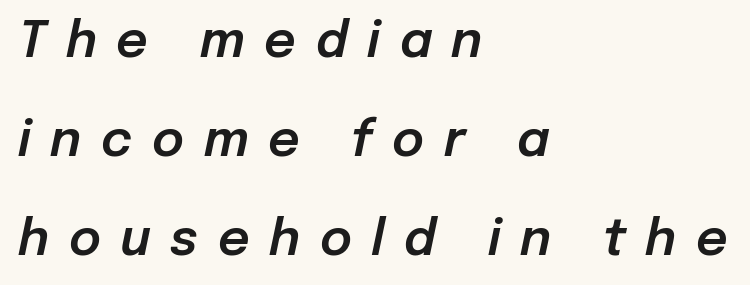
Compared with typical body copy, the letter spacing here is much looser. These lines are rendered in a variable-pitch font. Glance below the letters and you will spot only blank space. The paragraph has a hard left edge and a soft right edge. The line-height multiplier appears high, well above default.
